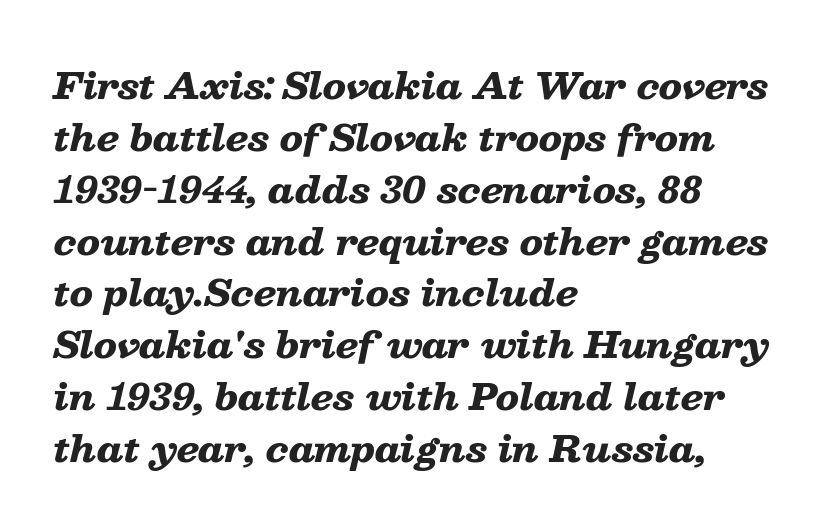
The image shows 36 px heavy, wide type, italic (leaning right); set left-aligned, normal line spacing (1.44x), normal letter spacing, not underlined; low stroke contrast and a medium x-height.
